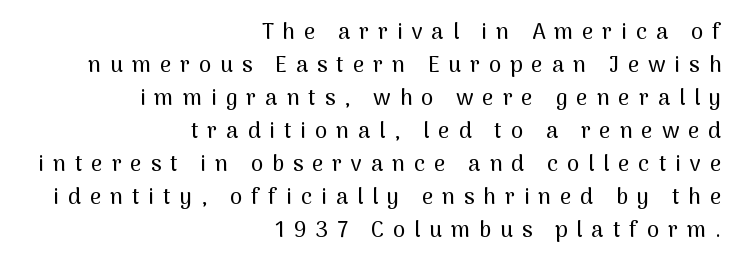
The image shows 22 px text type, upright; set right-aligned, normal line spacing (1.5x), unusually wide letter spacing (+0.41 em), not underlined.
